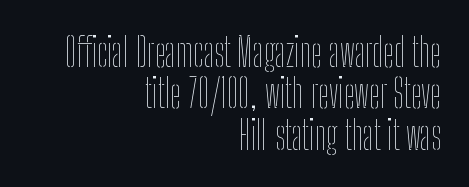
Q: Is the text bold? A: No.
Q: Is the text italic (slanted)? A: No, it is upright.
Q: Is the text underlined? A: No.
Q: How is the paragraph aligned? A: Right-aligned.
Q: Is the spacing between letters normal or unusually wide? A: Normal.
Q: Is the spacing between lines tight, normal or loose? A: Tight.
Q: Width (condensed, normal, or wide)? A: Condensed.
Q: Stroke contrast? A: Low.
Q: x-height? A: Medium.
Q: Monospaced? A: No.
